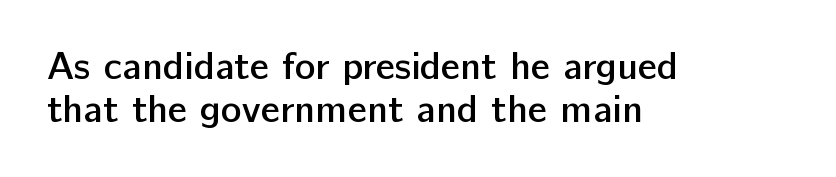
Q: Is the text bold? A: Semi-bold.
Q: Is the text italic (slanted)? A: No, it is upright.
Q: Is the typeface a serif or a sans-serif typeface? A: Sans-serif.
Q: Is the text underlined? A: No.
Q: How is the paragraph aligned? A: Left-aligned.
Q: Is the spacing between letters normal or unusually wide? A: Normal.
Q: Is the spacing between lines tight, normal or loose? A: Tight.
Q: Width (condensed, normal, or wide)? A: Normal.
Q: Stroke contrast? A: Low.
Q: x-height? A: Medium.
Q: Monospaced? A: No.
